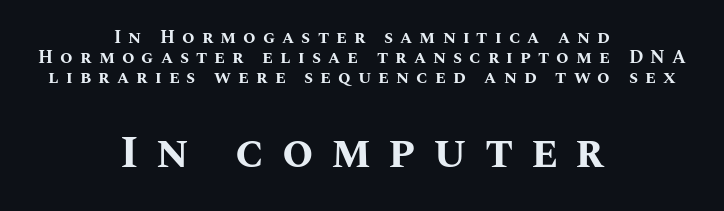
{"italic": "no", "bold": "yes", "weight": "bold", "width": "normal", "stroke_contrast": "medium", "x_height": "large", "monospaced": "no", "underline": "no", "align": "center", "line_spacing": "tight", "line_spacing_ratio": 1.11, "letter_spacing": "wide", "letter_spacing_em": 0.39, "larger_block": "second", "size_ratio": 2.5, "glyph_px": 45}
